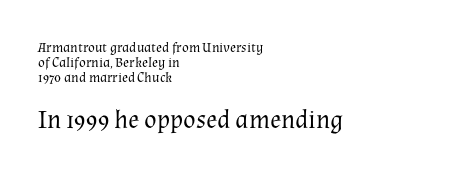
Is there any slant? The stems are plumb. The letters in the lower block stand taller than those in the block above. On a weight scale, this lands at 450 or below. The gaps between neighbouring characters are ordinary and unremarkable. Glance below the letters and you will spot only blank space. The compositor pushed each line to the left boundary.
